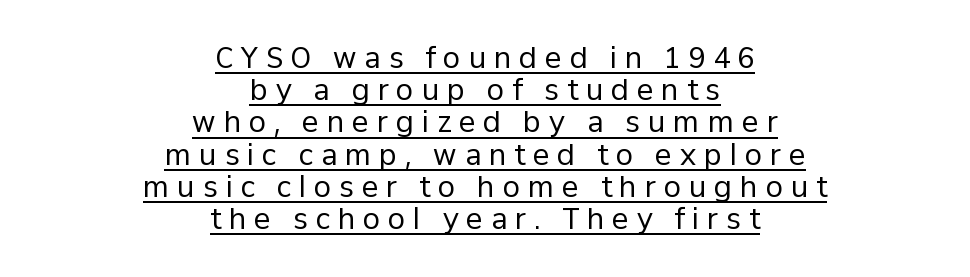
The letters look calm and open, with moderate or lighter stems. A roman cut, with each character standing at attention. Short note: letters widely spaced. Underlining? Definitely there.
